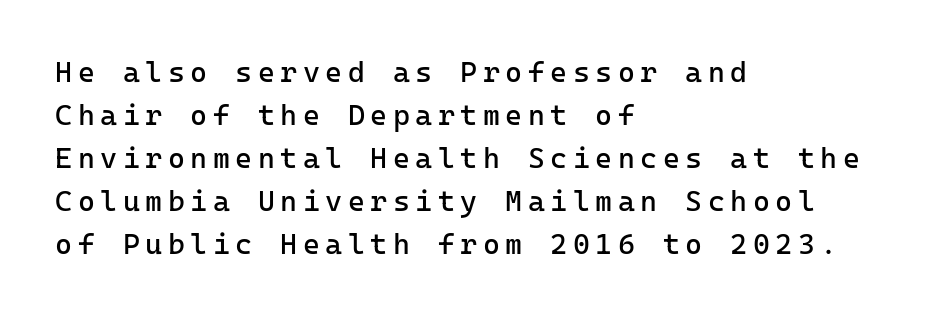
Q: Is the text bold? A: No.
Q: Is the text italic (slanted)? A: No, it is upright.
Q: Is the typeface a serif or a sans-serif typeface? A: Sans-serif.
Q: Is the text underlined? A: No.
Q: How is the paragraph aligned? A: Left-aligned.
Q: Is the spacing between lines tight, normal or loose? A: Normal.
Q: Width (condensed, normal, or wide)? A: Normal.
Q: Stroke contrast? A: Low.
Q: x-height? A: Medium.
Q: Monospaced? A: Yes.
